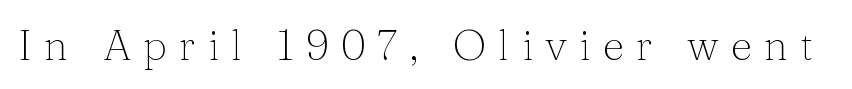
Q: Is the text bold? A: No.
Q: Is the text italic (slanted)? A: No, it is upright.
Q: Is the typeface a serif or a sans-serif typeface? A: Serif.
Q: Is the text underlined? A: No.
Q: Is the spacing between letters normal or unusually wide? A: Unusually wide.
Q: Width (condensed, normal, or wide)? A: Normal.
Q: Stroke contrast? A: Medium.
Q: x-height? A: Medium.
Q: Monospaced? A: No.
